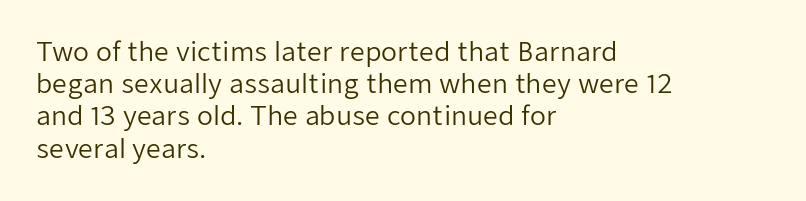
The image shows 26 px text type, upright; set left-aligned, line spacing 1.24x, normal letter spacing, not underlined.
